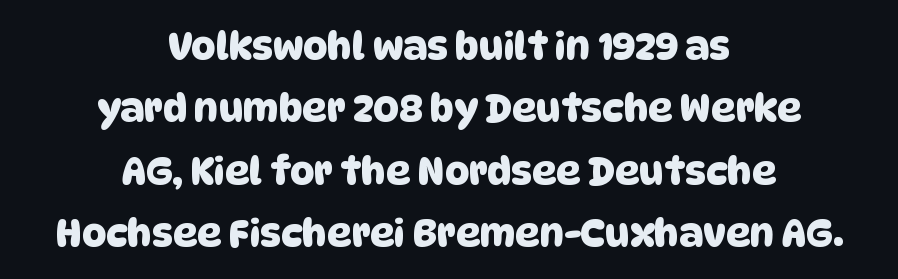
{"serif": "no", "width": "normal", "stroke_contrast": "low", "x_height": "large", "monospaced": "no", "underline": "no", "align": "center", "line_spacing": "normal", "line_spacing_ratio": 1.64, "letter_spacing": "normal", "letter_spacing_em": 0.0, "glyph_px": 38}
